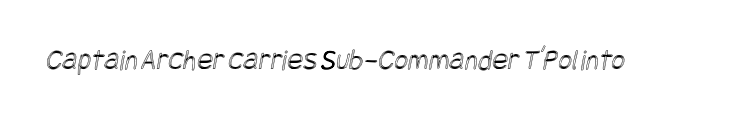
The face used here is rendered with its standard letterfit. Decoration check: the copy has no underline.
